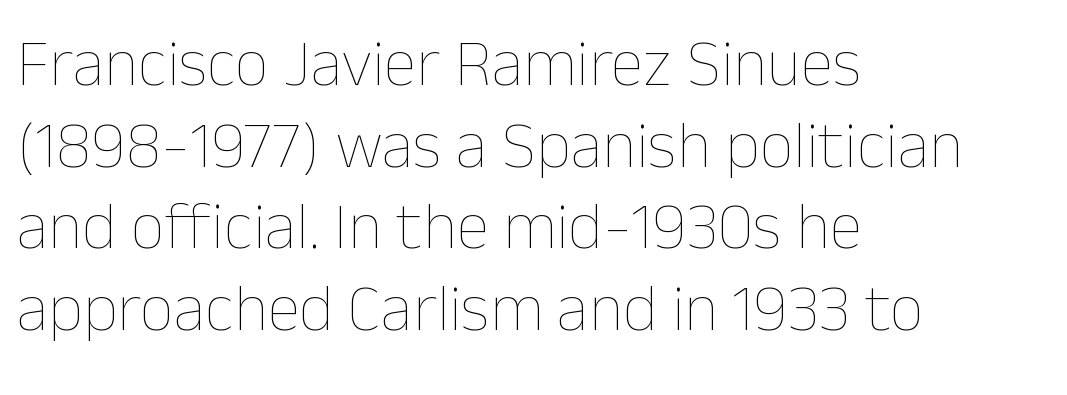
The image shows 67 px thin type, upright; set left-aligned, line spacing 1.22x, normal letter spacing, not underlined; low stroke contrast and a medium x-height.
